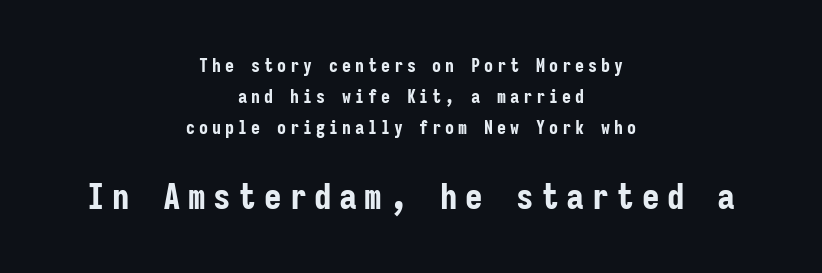
Q: Is the text bold? A: Yes.
Q: Is the text italic (slanted)? A: No, it is upright.
Q: Is the typeface a serif or a sans-serif typeface? A: Sans-serif.
Q: Is the text underlined? A: No.
Q: How is the paragraph aligned? A: Centered.
Q: Is the spacing between letters normal or unusually wide? A: Unusually wide.
Q: Which block of text is set in a larger size, the first (top) or the second (bottom)? A: The second (bottom) one.
Q: Width (condensed, normal, or wide)? A: Condensed.
Q: Stroke contrast? A: Low.
Q: x-height? A: Medium.
Q: Monospaced? A: Yes.
